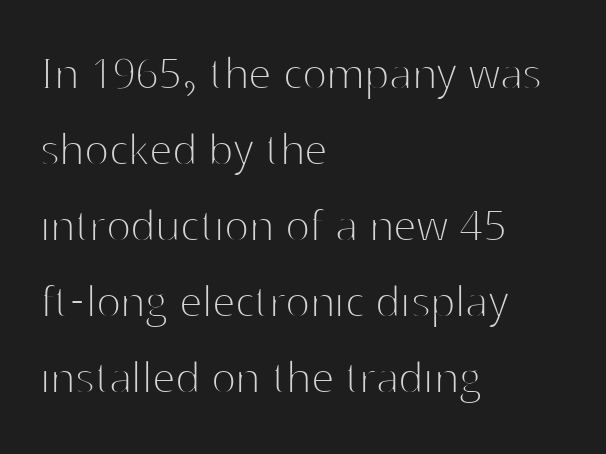
Is the type heavy? It reads as light-to-regular instead. Short note: letters normally spaced. Evenly set lines give the paragraph a standard silhouette. The passage shown is typeset with a sans-serif family.
